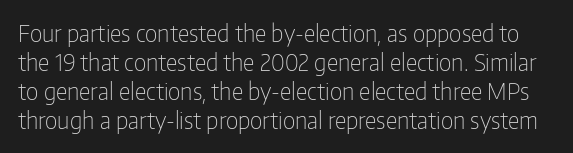
Q: Is the text bold? A: No.
Q: Is the text italic (slanted)? A: No, it is upright.
Q: Is the text underlined? A: No.
Q: Is the spacing between letters normal or unusually wide? A: Normal.
Q: Is the spacing between lines tight, normal or loose? A: Normal.
